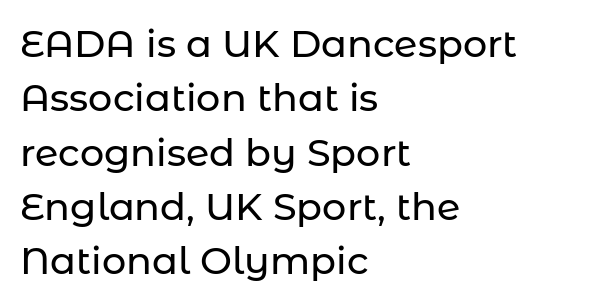
Q: Is the text italic (slanted)? A: No, it is upright.
Q: Is the typeface a serif or a sans-serif typeface? A: Sans-serif.
Q: Is the text underlined? A: No.
Q: How is the paragraph aligned? A: Left-aligned.
Q: Is the spacing between letters normal or unusually wide? A: Normal.
Q: Is the spacing between lines tight, normal or loose? A: Normal.
Q: Width (condensed, normal, or wide)? A: Normal.
Q: Stroke contrast? A: Low.
Q: x-height? A: Medium.
Q: Monospaced? A: No.
